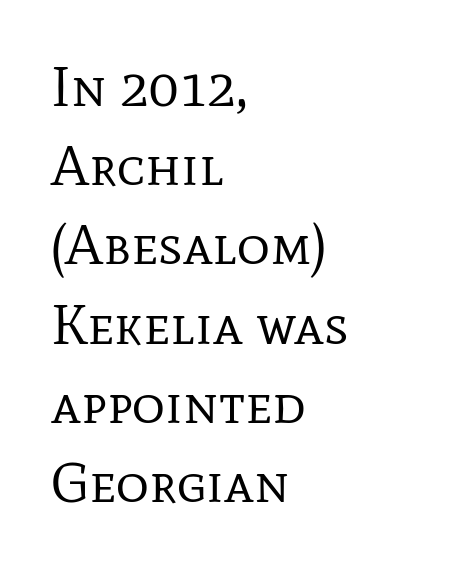
The characters are drawn with everyday or finer stroke widths. A typesetter would call this zero additional tracking. Alignment: flush left. You could not count columns in this text — the font is proportionally spaced. The characters display serif detailing at their extremities.
